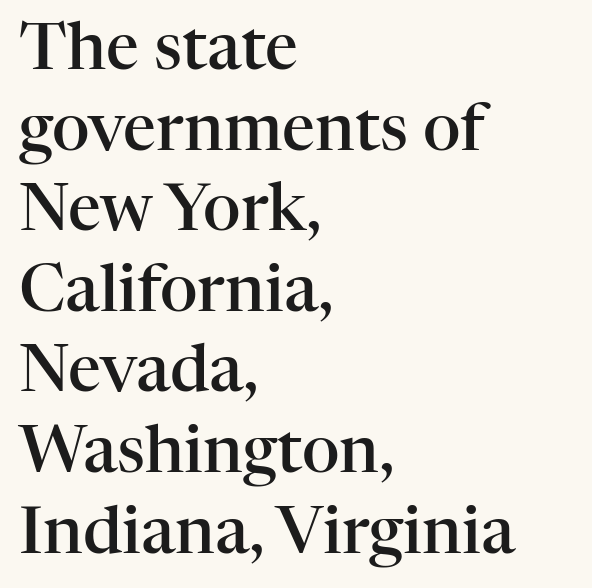
Q: Is the text bold? A: Semi-bold.
Q: Is the text italic (slanted)? A: No, it is upright.
Q: Is the typeface a serif or a sans-serif typeface? A: Serif.
Q: Is the text underlined? A: No.
Q: How is the paragraph aligned? A: Left-aligned.
Q: Is the spacing between letters normal or unusually wide? A: Normal.
Q: Width (condensed, normal, or wide)? A: Normal.
Q: Stroke contrast? A: High.
Q: x-height? A: Medium.
Q: Monospaced? A: No.
